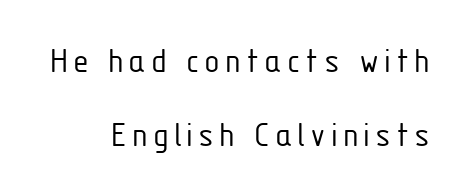
The image shows 36 px light, condensed sans-serif type, upright; set loose line spacing (2.06x), not underlined; low stroke contrast and a medium x-height.
